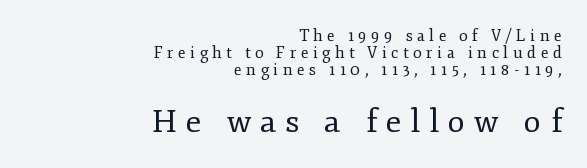
The second block has been scaled up relative to the first. The designer went with a serif here, giving each stem small feet. The rendering uses natural spacing where letterforms have individual widths. When letters stand straight like this, we call the style roman or upright. Check under the words: just untouched page. Alignment: flush right.
